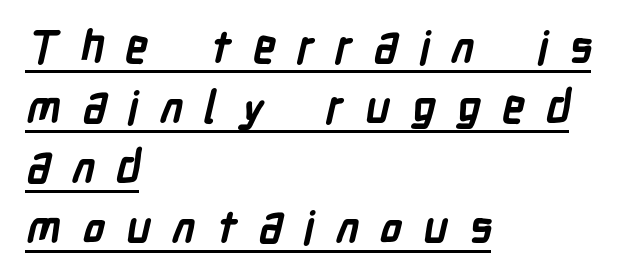
{"serif": "no", "bold": "yes", "weight": "semibold", "width": "condensed", "stroke_contrast": "low", "x_height": "medium", "monospaced": "no", "underline": "yes", "align": "left", "line_spacing": "normal", "line_spacing_ratio": 1.33, "letter_spacing": "wide", "letter_spacing_em": 0.47, "glyph_px": 45}
